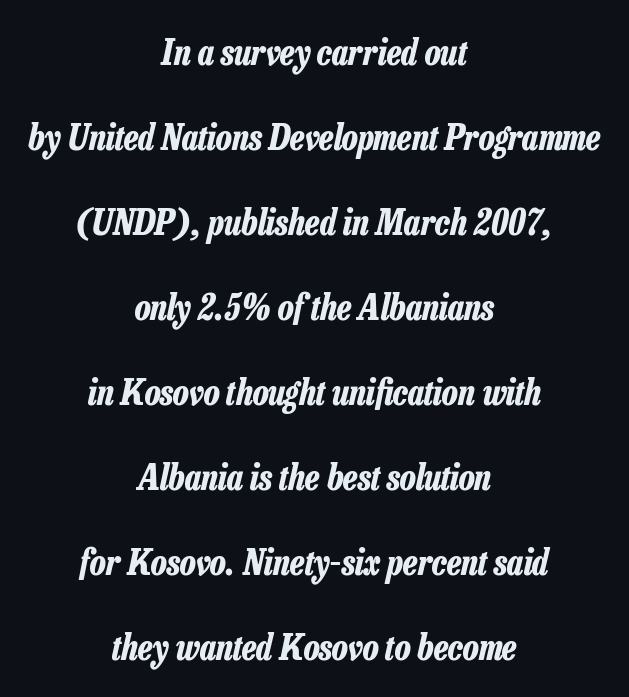
{"italic": "yes", "lean": "right", "slant_degrees": 13, "bold": "yes", "weight": "bold", "width": "condensed", "stroke_contrast": "low", "x_height": "medium", "monospaced": "no", "underline": "no", "align": "center", "line_spacing": "loose", "line_spacing_ratio": 2.43, "letter_spacing": "normal", "letter_spacing_em": 0.0, "glyph_px": 35}
